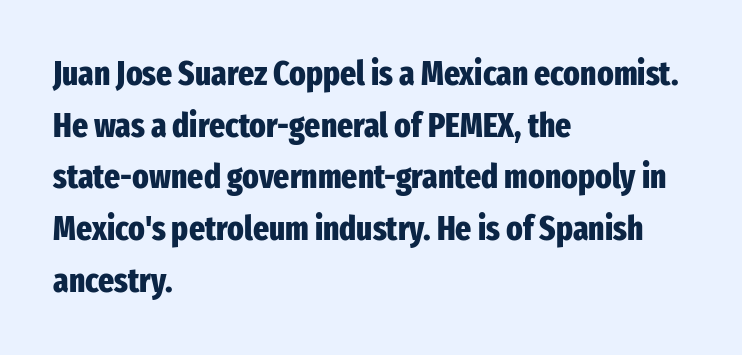
The image shows 34 px heavy, condensed sans-serif type, upright; set left-aligned, normal line spacing (1.52x), normal letter spacing, not underlined; low stroke contrast and a medium x-height.
